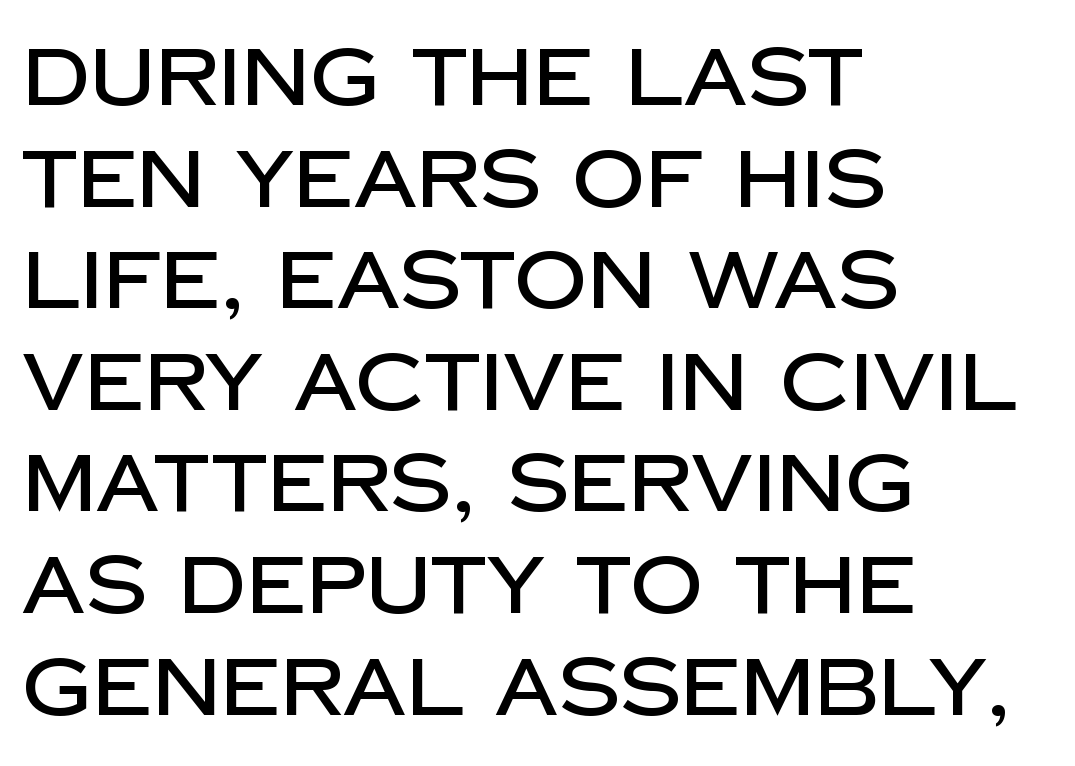
Q: Is the text italic (slanted)? A: No, it is upright.
Q: Is the typeface a serif or a sans-serif typeface? A: Sans-serif.
Q: Is the text underlined? A: No.
Q: How is the paragraph aligned? A: Left-aligned.
Q: Is the spacing between letters normal or unusually wide? A: Normal.
Q: Is the spacing between lines tight, normal or loose? A: Normal.
Q: Width (condensed, normal, or wide)? A: Normal.
Q: Stroke contrast? A: Low.
Q: x-height? A: Large.
Q: Monospaced? A: No.
